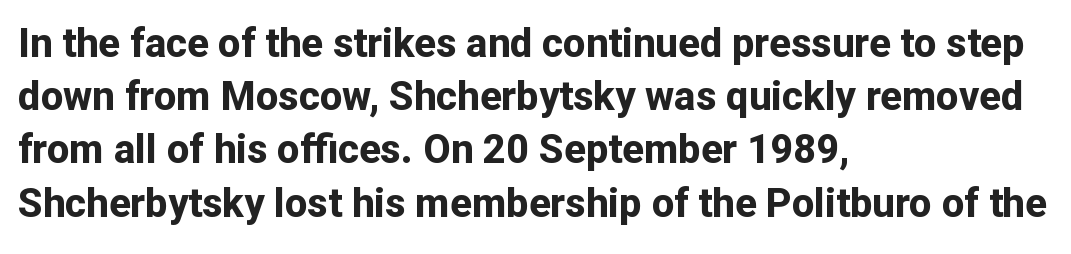
The image shows 40 px bold sans-serif type, upright; set left-aligned, normal line spacing (1.33x), normal letter spacing, not underlined; low stroke contrast and a medium x-height.
